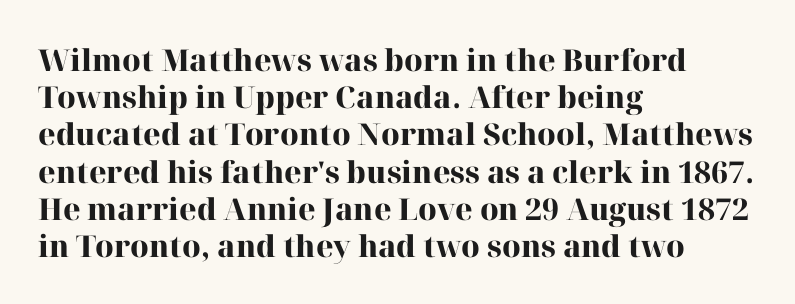
The strip under each line holds only bare page. Varying glyph widths throughout — classic text-font behaviour. Horizontally, the lines are justified to the leading edge only. Default kerning and tracking; the words read as compact shapes. A serif font was chosen for this passage.
